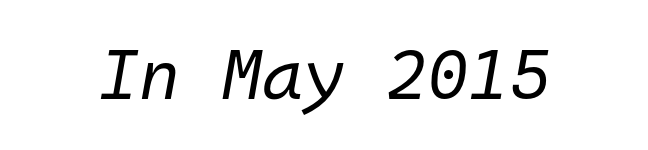
{"italic": "yes", "lean": "right", "slant_degrees": 10, "bold": "no", "weight": "regular", "width": "normal", "stroke_contrast": "low", "x_height": "medium", "monospaced": "yes", "underline": "no", "letter_spacing": "normal", "letter_spacing_em": 0.0, "glyph_px": 70}
